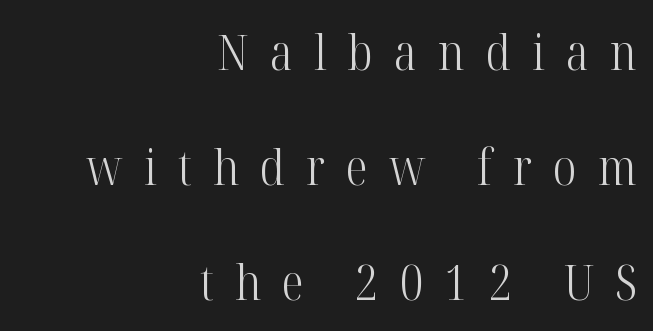
Ordinary non-slanted type is in use. The specimen omits any rule beneath the text block's lines. The passage shown is not bold in any degree. How are the letters spaced? Widely, with obvious added tracking. The compositor pushed each line to the right boundary. This sample has the flowing, uneven cadence of proportional lettering.
